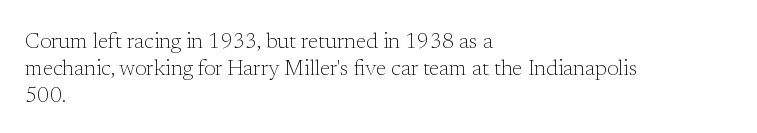
The image shows 21 px text type, upright; set left-aligned, normal line spacing (1.28x), normal letter spacing, not underlined.
